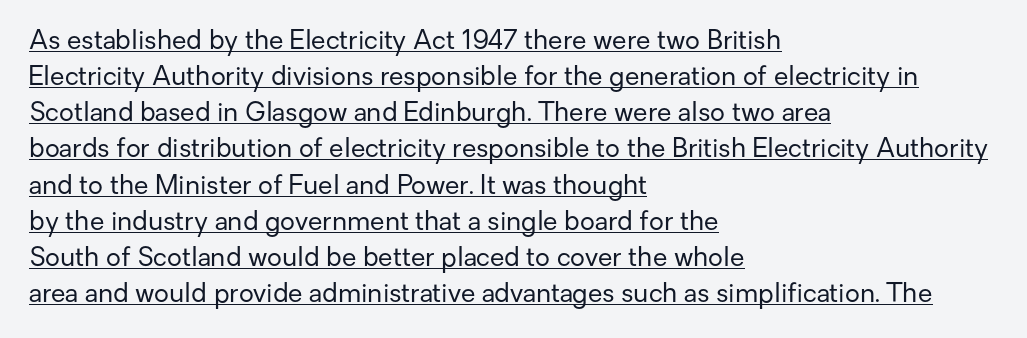
Q: Is the text bold? A: No.
Q: Is the text italic (slanted)? A: No, it is upright.
Q: Is the text underlined? A: Yes.
Q: How is the paragraph aligned? A: Left-aligned.
Q: Is the spacing between letters normal or unusually wide? A: Normal.
Q: Is the spacing between lines tight, normal or loose? A: Normal.
